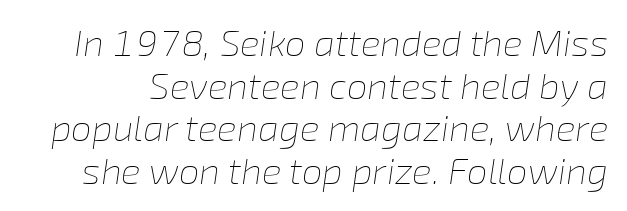
{"italic": "yes", "lean": "right", "slant_degrees": 8, "bold": "no", "weight": "thin", "width": "normal", "stroke_contrast": "low", "x_height": "medium", "monospaced": "no", "underline": "no", "line_spacing": "tight", "line_spacing_ratio": 1.15, "letter_spacing": "normal", "letter_spacing_em": 0.0, "glyph_px": 37}
